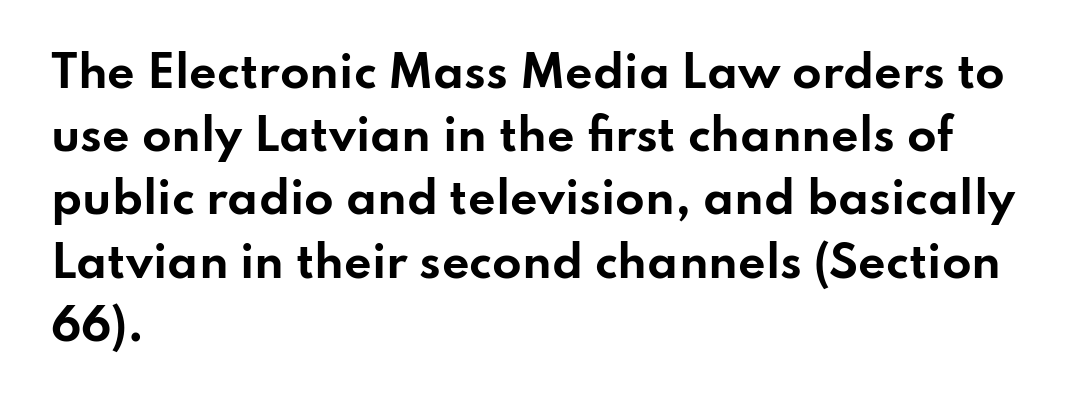
A bare baseline throughout the passage. Italic: no, the glyphs are upright roman. Here the designer chose a conventional face with non-uniform glyph widths. Is there much room between lines? A standard amount, neither cramped nor airy. As a designer I'd log this as weight 700, bold. A student would call this left alignment; a typographer would say flush left, rag right.
